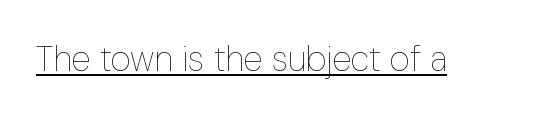
{"italic": "no", "bold": "no", "weight": "thin", "width": "condensed", "stroke_contrast": "low", "x_height": "medium", "monospaced": "no", "underline": "yes", "letter_spacing": "normal", "letter_spacing_em": 0.0, "glyph_px": 35}
